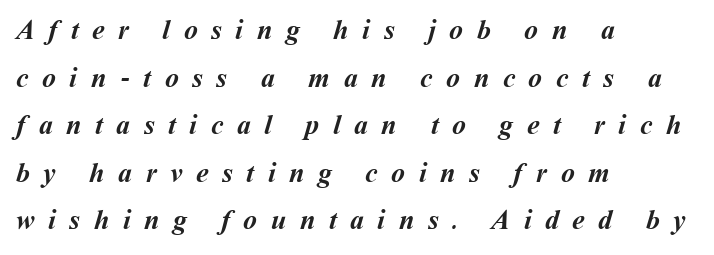
The image shows 28 px semibold type; set left-aligned, normal line spacing (1.7x), unusually wide letter spacing (+0.48 em), not underlined; medium stroke contrast and a medium x-height.
